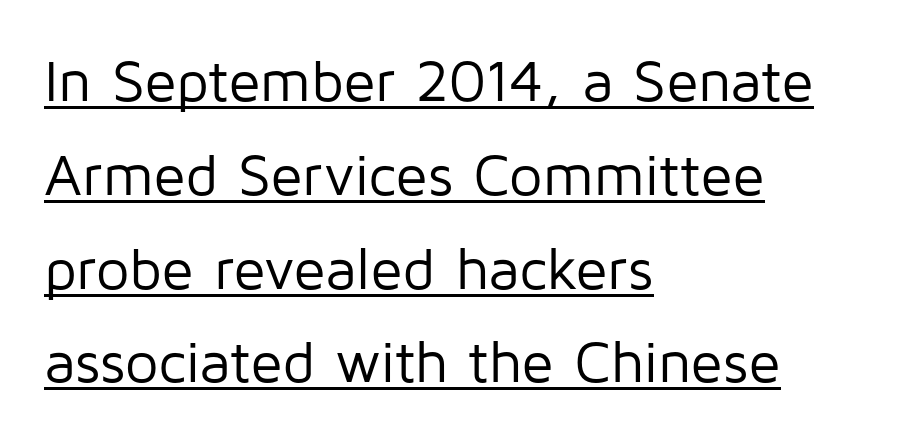
Q: Is the text bold? A: No.
Q: Is the text italic (slanted)? A: No, it is upright.
Q: Is the typeface a serif or a sans-serif typeface? A: Sans-serif.
Q: Is the text underlined? A: Yes.
Q: How is the paragraph aligned? A: Left-aligned.
Q: Is the spacing between letters normal or unusually wide? A: Normal.
Q: Is the spacing between lines tight, normal or loose? A: Normal.
Q: Width (condensed, normal, or wide)? A: Normal.
Q: Stroke contrast? A: Low.
Q: x-height? A: Medium.
Q: Monospaced? A: No.
